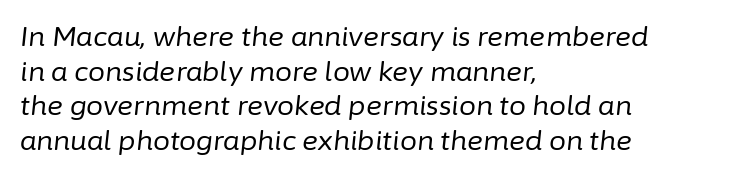
Does extra space separate the letters? No, they use regular spacing. Notice how descenders clear the ascenders below comfortably — that's standard leading. No word sits above an underline. A light-to-regular cut is what we see here.
